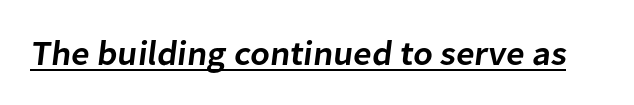
The characters look somewhat weighty, a semibold short of true bold. Note the varied advance widths — an 'i' is clearly narrower than an 'm'. This is underlined copy, the kind a proofreader might mark for attention. Default kerning and tracking; the words read as compact shapes.
